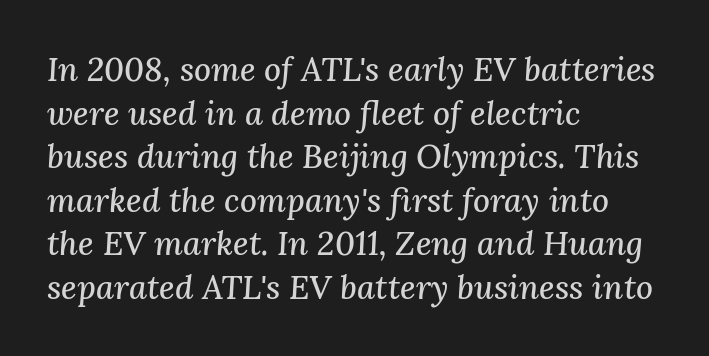
These lines sit exactly where default settings would place them. Does the copy run flush right? No — it runs flush left. Each letter's strokes conclude with small projecting serifs. The passage shown leans; its letterforms are oblique. The letters advance in unequal steps, a hallmark of proportional type. No word sits above an underline.
